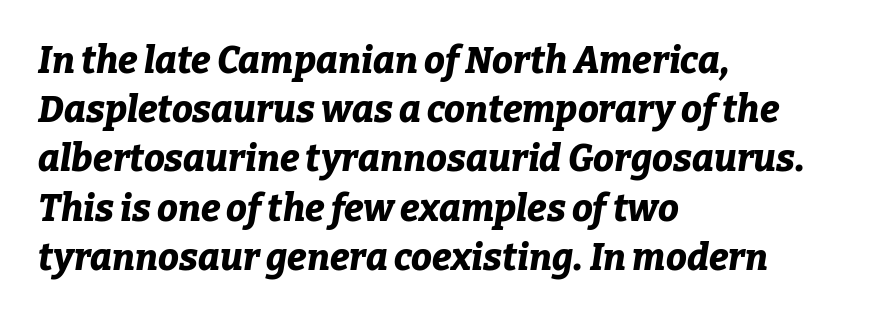
Q: Is the text bold? A: Yes.
Q: Is the text italic (slanted)? A: Yes, it leans right by about 9 degrees.
Q: Is the text underlined? A: No.
Q: How is the paragraph aligned? A: Left-aligned.
Q: Is the spacing between letters normal or unusually wide? A: Normal.
Q: Is the spacing between lines tight, normal or loose? A: Normal.
Q: Width (condensed, normal, or wide)? A: Normal.
Q: Stroke contrast? A: Low.
Q: x-height? A: Medium.
Q: Monospaced? A: No.
